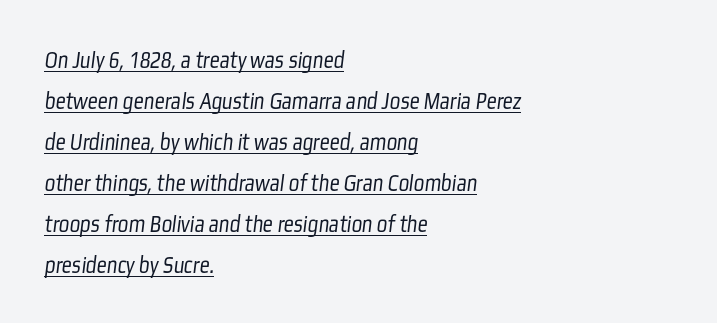
Honestly, the row spacing looks completely unremarkable. No extra tracking has been applied to these lines. Underline: present. Horizontal alignment here is leftward, the default for most running prose. This reads as an unemphasized weight, regular at the heaviest.
